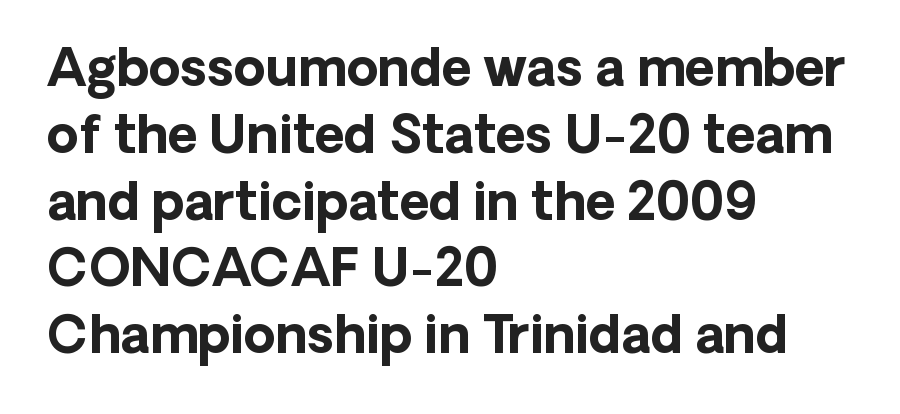
The passage shown is typeset with a sans-serif family. Note the varied advance widths — an 'i' is clearly narrower than an 'm'. One-word summary of the alignment: left. Nobody drew a line under any word here.
